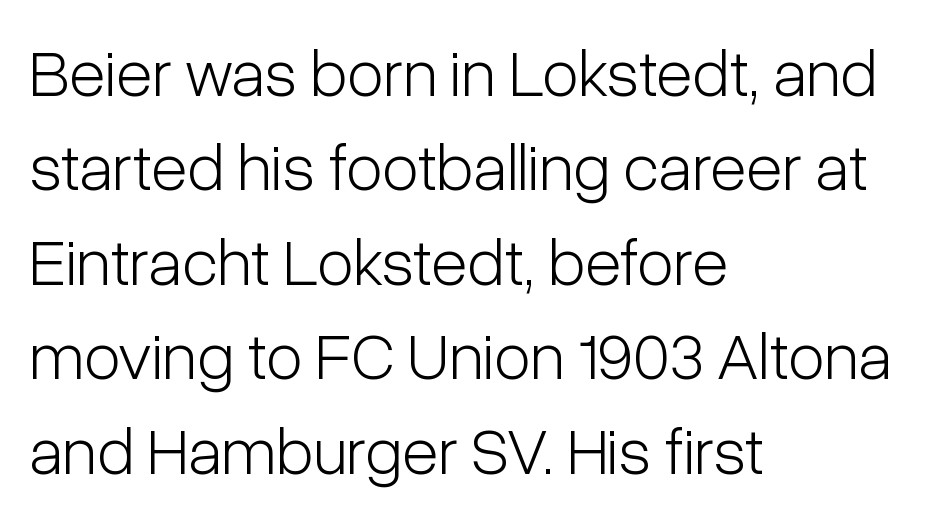
Q: Is the text bold? A: No.
Q: Is the text italic (slanted)? A: No, it is upright.
Q: Is the typeface a serif or a sans-serif typeface? A: Sans-serif.
Q: Is the text underlined? A: No.
Q: How is the paragraph aligned? A: Left-aligned.
Q: Is the spacing between letters normal or unusually wide? A: Normal.
Q: Is the spacing between lines tight, normal or loose? A: Normal.
Q: Width (condensed, normal, or wide)? A: Condensed.
Q: Stroke contrast? A: Low.
Q: x-height? A: Medium.
Q: Monospaced? A: No.
